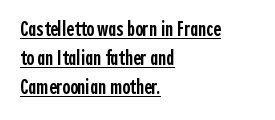
Each line of the rendering has a horizontal stroke beneath the glyphs. The letters are semibold — heavier than regular but short of a full bold. The paragraph has a hard left edge and a soft right edge. Caption: standard tracking, unaltered. Whoever set this chose a conventional vertical rhythm.
